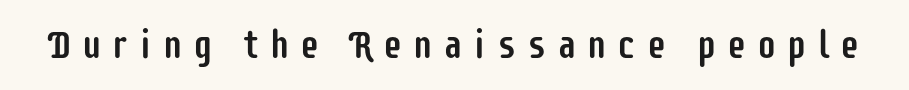
The image shows 39 px condensed sans-serif type, upright; set unusually wide letter spacing (+0.27 em), not underlined; low stroke contrast and a large x-height.
